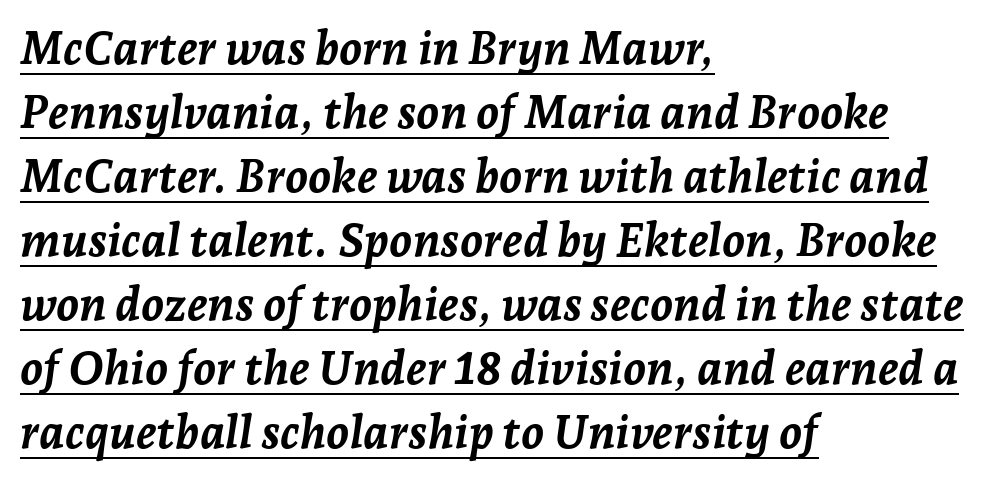
Q: Is the text bold? A: Yes.
Q: Is the text italic (slanted)? A: Yes, it leans right by about 7 degrees.
Q: Is the text underlined? A: Yes.
Q: How is the paragraph aligned? A: Left-aligned.
Q: Is the spacing between letters normal or unusually wide? A: Normal.
Q: Is the spacing between lines tight, normal or loose? A: Normal.
Q: Width (condensed, normal, or wide)? A: Normal.
Q: Stroke contrast? A: Low.
Q: x-height? A: Medium.
Q: Monospaced? A: No.
